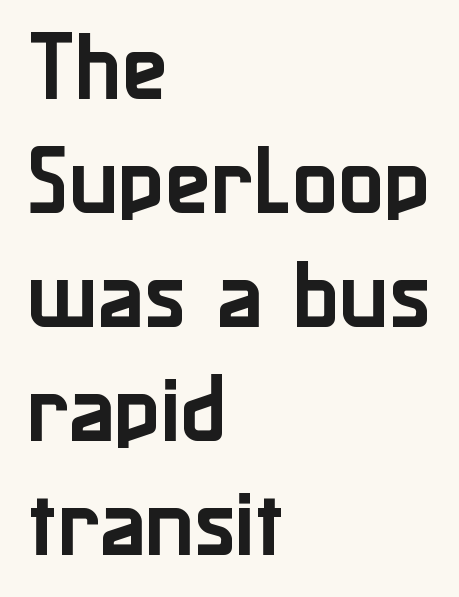
The image shows 76 px sans-serif type, upright; set left-aligned, normal line spacing (1.5x), normal letter spacing, not underlined; low stroke contrast and a medium x-height.
